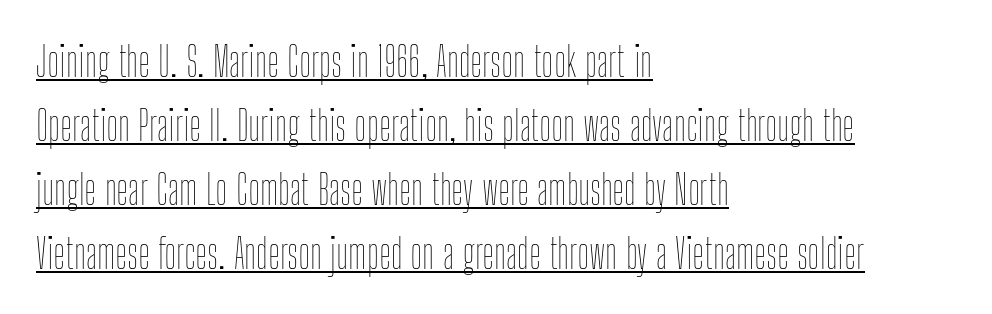
Short note: letters normally spaced. The strokes are not fattened; the text isn't bold. The rendering uses natural spacing where letterforms have individual widths. Quick note: interline space is typical. This is the regular roman posture of the typeface. In designer terms, the underline attribute is active on this setting.
